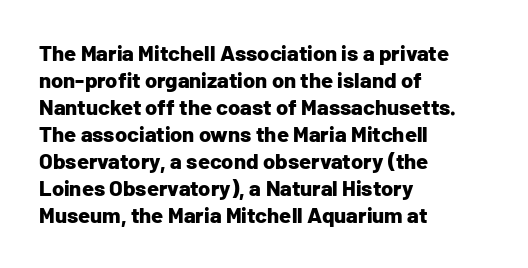
The image shows 22 px bold type, upright; set left-aligned, line spacing 1.23x, normal letter spacing, not underlined.
